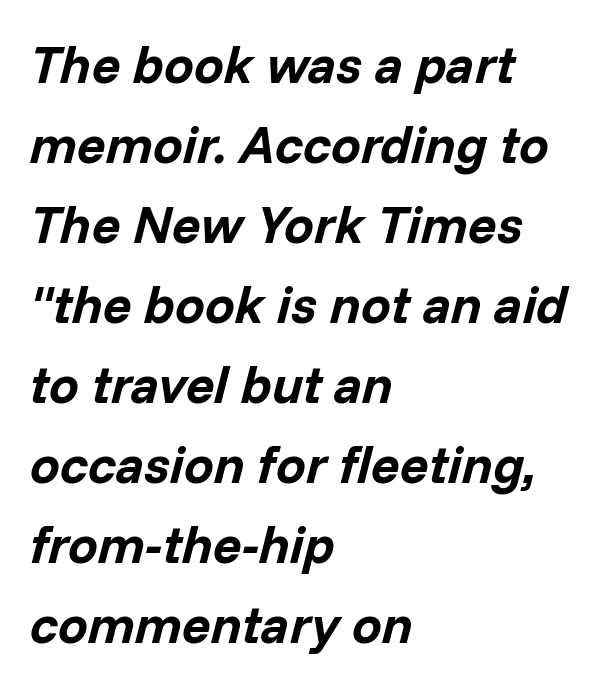
The image shows 53 px bold type, italic (leaning right); set left-aligned, normal line spacing (1.51x), normal letter spacing, not underlined; low stroke contrast and a medium x-height.
